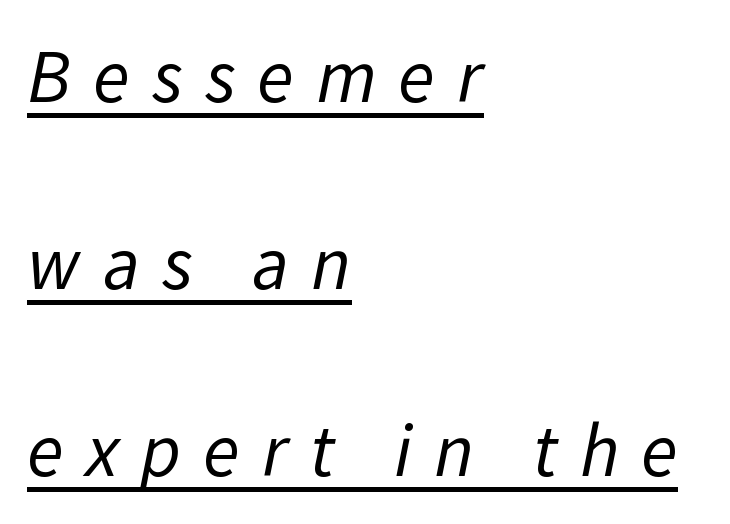
The image shows 76 px regular-weight sans-serif type; set left-aligned, loose line spacing (2.46x), unusually wide letter spacing (+0.29 em), underlined; low stroke contrast and a medium x-height.
